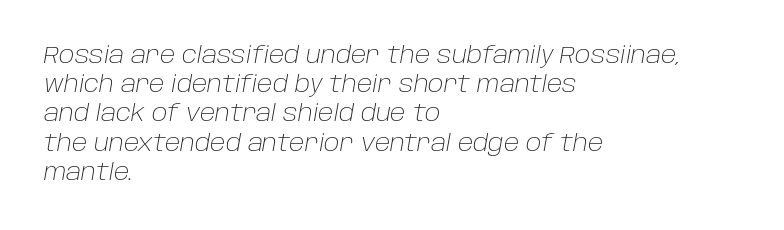
{"italic": "yes", "lean": "right", "slant_degrees": 10, "bold": "no", "underline": "no", "align": "left", "line_spacing": "normal", "line_spacing_ratio": 1.27, "letter_spacing": "normal", "letter_spacing_em": 0.0, "glyph_px": 23}
